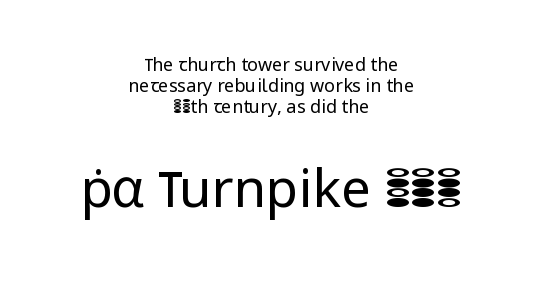
Q: Is the text bold? A: No.
Q: Is the text italic (slanted)? A: No, it is upright.
Q: Is the typeface a serif or a sans-serif typeface? A: Sans-serif.
Q: Is the text underlined? A: No.
Q: How is the paragraph aligned? A: Centered.
Q: Is the spacing between letters normal or unusually wide? A: Normal.
Q: Which block of text is set in a larger size, the first (top) or the second (bottom)? A: The second (bottom) one.
Q: Width (condensed, normal, or wide)? A: Normal.
Q: Stroke contrast? A: Low.
Q: x-height? A: Medium.
Q: Monospaced? A: No.
